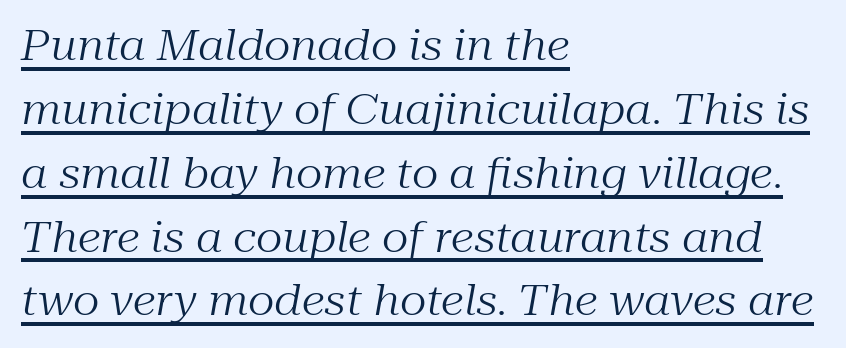
{"serif": "yes", "italic": "yes", "lean": "right", "slant_degrees": 10, "bold": "no", "weight": "regular", "width": "normal", "stroke_contrast": "medium", "x_height": "medium", "monospaced": "no", "underline": "yes", "align": "left", "line_spacing": "normal", "line_spacing_ratio": 1.52, "letter_spacing": "normal", "letter_spacing_em": 0.0, "glyph_px": 42}
